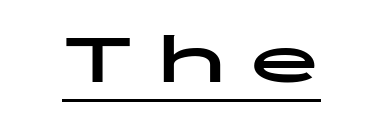
Q: Is the text bold? A: Yes.
Q: Is the text italic (slanted)? A: No, it is upright.
Q: Is the typeface a serif or a sans-serif typeface? A: Sans-serif.
Q: Is the text underlined? A: Yes.
Q: Is the spacing between letters normal or unusually wide? A: Unusually wide.
Q: Width (condensed, normal, or wide)? A: Wide.
Q: Stroke contrast? A: Low.
Q: x-height? A: Medium.
Q: Monospaced? A: Yes.
